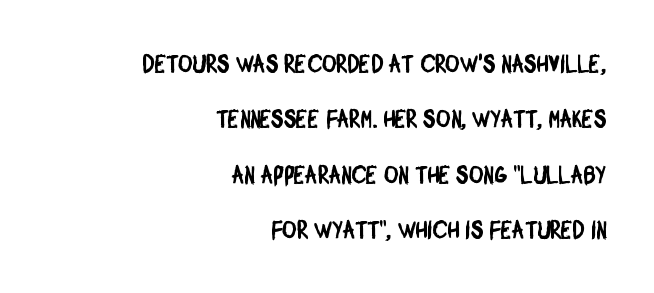
The image shows 25 px text type; set right-aligned, loose line spacing (2.22x), normal letter spacing, not underlined.
